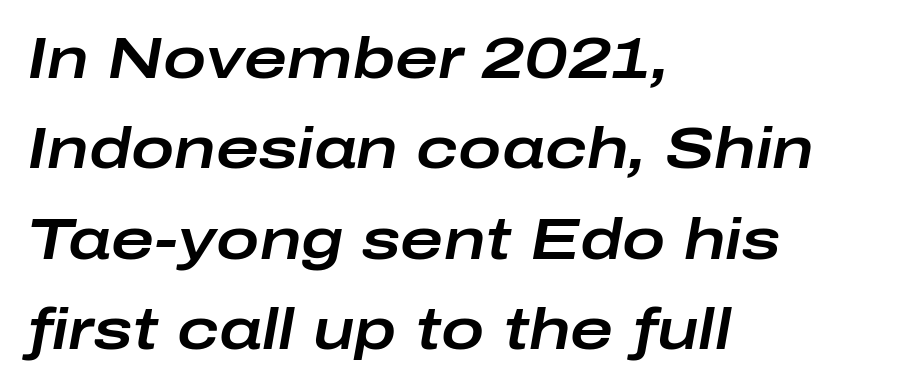
Q: Is the text italic (slanted)? A: Yes, it leans right by about 10 degrees.
Q: Is the text underlined? A: No.
Q: How is the paragraph aligned? A: Left-aligned.
Q: Is the spacing between letters normal or unusually wide? A: Normal.
Q: Is the spacing between lines tight, normal or loose? A: Normal.
Q: Width (condensed, normal, or wide)? A: Wide.
Q: Stroke contrast? A: Low.
Q: x-height? A: Medium.
Q: Monospaced? A: No.
